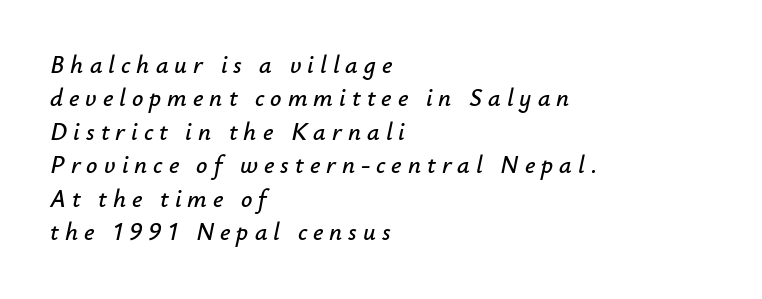
Words float on clear page, feet unadorned. Spacing between characters has been opened up far beyond the box default. Where is the straight margin? On the left. Regarding leading, the lines here are spaced in the standard way. The font's italic variant was chosen for this text.
